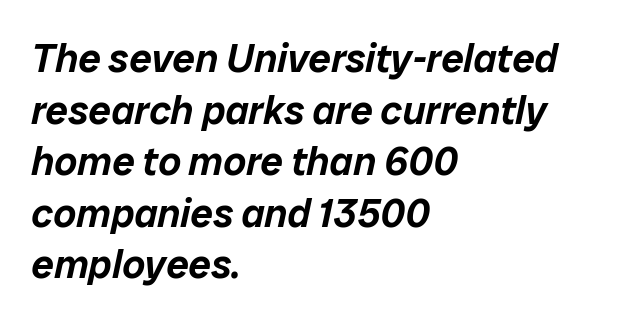
Short note: letters normally spaced. The passage shown stacks its lines at a standard gap. This sample has the flowing, uneven cadence of proportional lettering. Clear beneath every line of the passage. Caption: multi-line text, flush left, ragged right.
